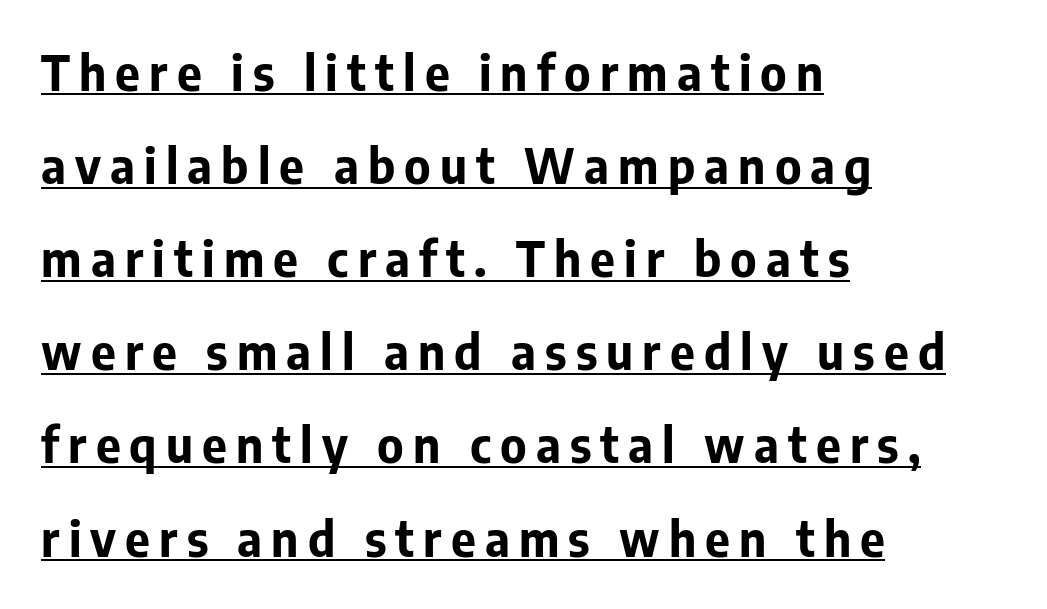
No italicization has been applied; the sample stays upright. Observe the absence of serifs on each vertical stroke in this sample. The lettering is marked with a stroke running underneath it. The rendering uses a bold face; every stroke is thick and dark. Casual observation: everything's shoved over to the left.
